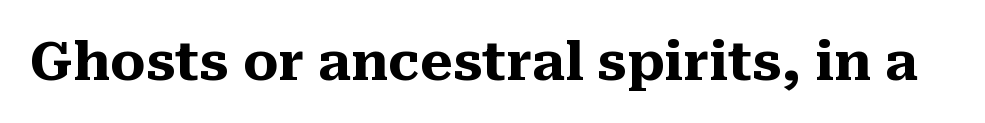
A typesetter would call this proportional, since set widths differ per character. You can tell from the footed stems that serif type was used. You could call the tracking neutral — neither tight nor loose. These lines carry a lot of weight — the face is fully bold.
